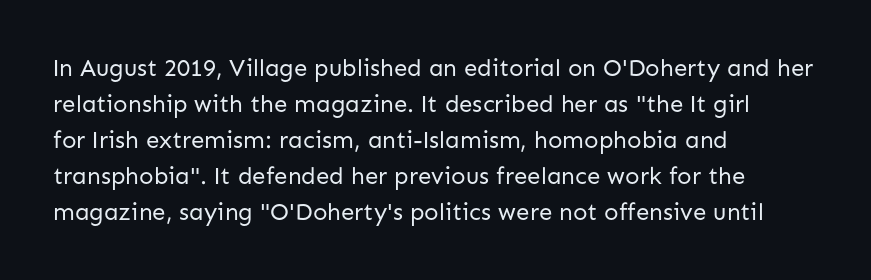
Q: Is the text bold? A: No.
Q: Is the text italic (slanted)? A: No, it is upright.
Q: Is the text underlined? A: No.
Q: How is the paragraph aligned? A: Left-aligned.
Q: Is the spacing between letters normal or unusually wide? A: Normal.
Q: Is the spacing between lines tight, normal or loose? A: Normal.
